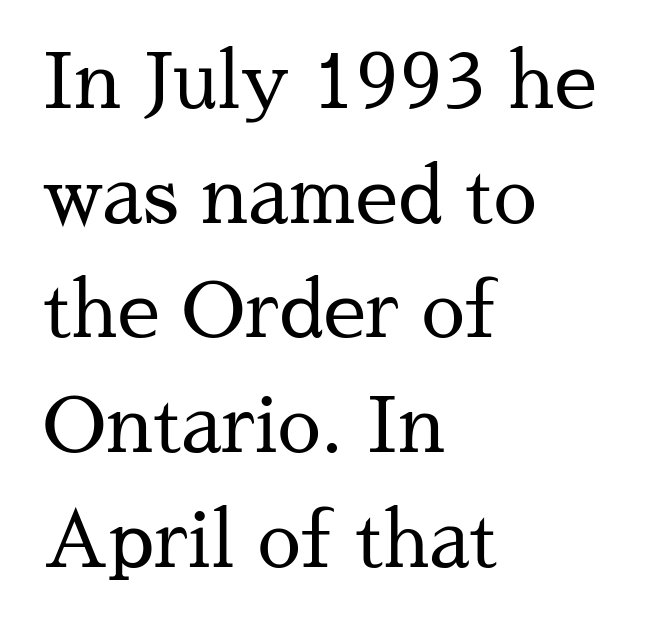
Q: Is the text bold? A: No.
Q: Is the text italic (slanted)? A: No, it is upright.
Q: Is the typeface a serif or a sans-serif typeface? A: Serif.
Q: Is the text underlined? A: No.
Q: How is the paragraph aligned? A: Left-aligned.
Q: Is the spacing between letters normal or unusually wide? A: Normal.
Q: Is the spacing between lines tight, normal or loose? A: Normal.
Q: Width (condensed, normal, or wide)? A: Normal.
Q: Stroke contrast? A: Medium.
Q: x-height? A: Medium.
Q: Monospaced? A: No.
